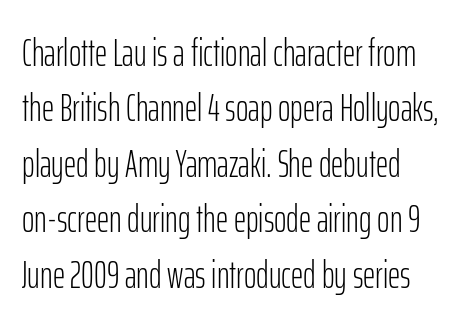
Q: Is the text bold? A: No.
Q: Is the text italic (slanted)? A: No, it is upright.
Q: Is the typeface a serif or a sans-serif typeface? A: Sans-serif.
Q: Is the text underlined? A: No.
Q: How is the paragraph aligned? A: Left-aligned.
Q: Is the spacing between letters normal or unusually wide? A: Normal.
Q: Is the spacing between lines tight, normal or loose? A: Normal.
Q: Width (condensed, normal, or wide)? A: Condensed.
Q: Stroke contrast? A: Low.
Q: x-height? A: Medium.
Q: Monospaced? A: No.
